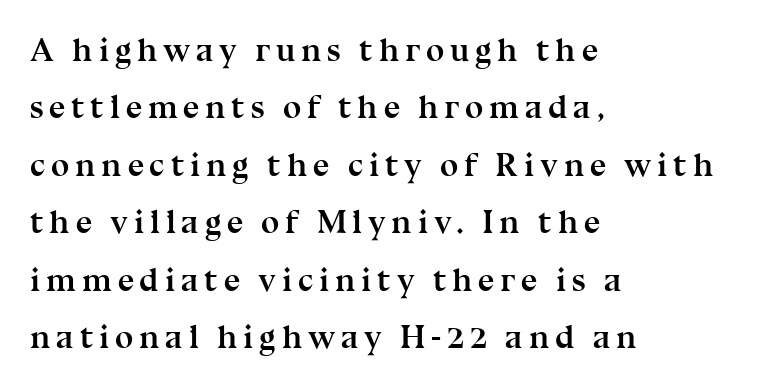
{"serif": "yes", "italic": "no", "bold": "yes", "weight": "semibold", "width": "normal", "stroke_contrast": "medium", "x_height": "medium", "monospaced": "no", "underline": "no", "align": "left", "line_spacing_ratio": 1.74, "glyph_px": 33}
